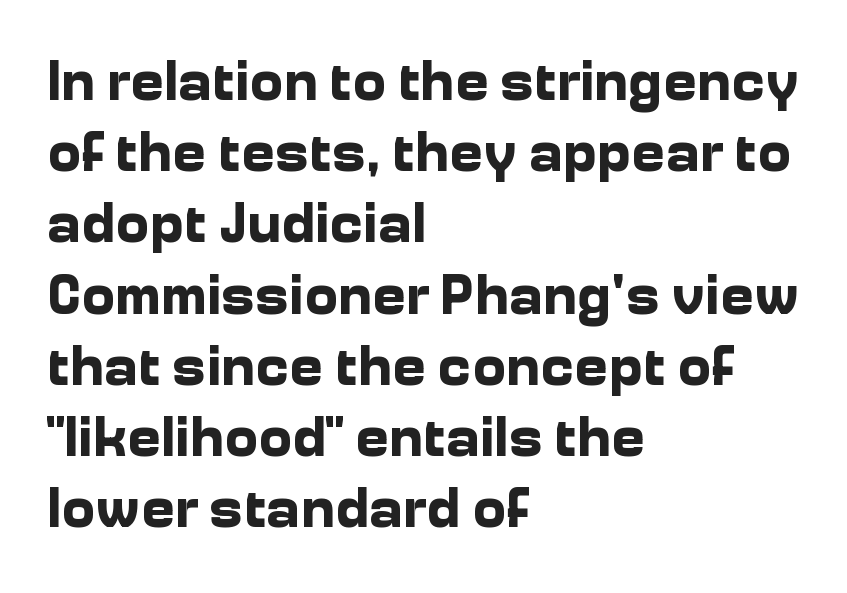
The setting favours the left margin, as ordinary paragraphs usually do. The type family on display is of the sans-serif kind. Whoever set this chose a conventional vertical rhythm. Honestly, the letter spacing is just normal — you wouldn't notice it. Any mark beneath the type? The region is blank. Nope, not italic — everything's standing straight.
